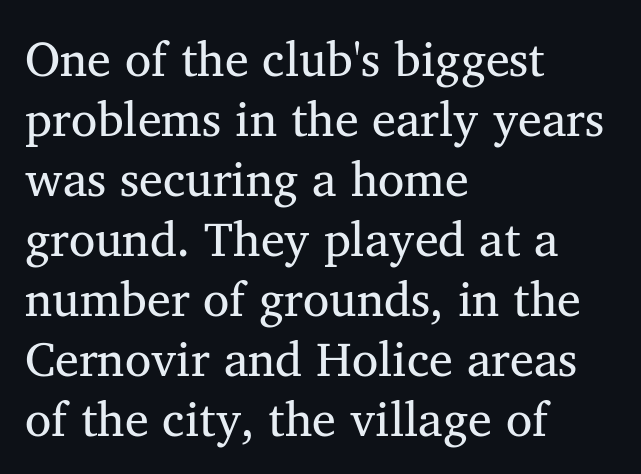
Q: Is the typeface a serif or a sans-serif typeface? A: Serif.
Q: Is the text underlined? A: No.
Q: How is the paragraph aligned? A: Left-aligned.
Q: Is the spacing between letters normal or unusually wide? A: Normal.
Q: Is the spacing between lines tight, normal or loose? A: Normal.
Q: Width (condensed, normal, or wide)? A: Normal.
Q: Stroke contrast? A: Medium.
Q: x-height? A: Medium.
Q: Monospaced? A: No.
